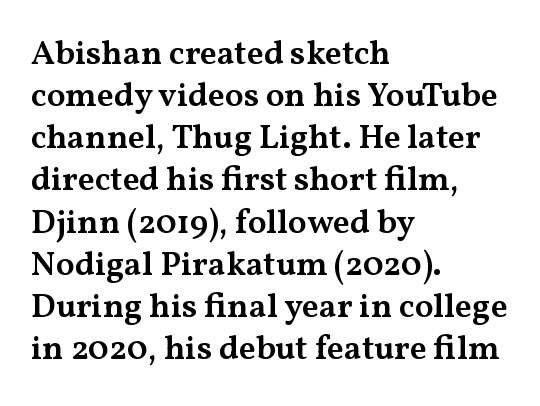
Q: Is the text bold? A: Semi-bold.
Q: Is the text italic (slanted)? A: No, it is upright.
Q: Is the typeface a serif or a sans-serif typeface? A: Serif.
Q: Is the text underlined? A: No.
Q: How is the paragraph aligned? A: Left-aligned.
Q: Is the spacing between letters normal or unusually wide? A: Normal.
Q: Width (condensed, normal, or wide)? A: Wide.
Q: Stroke contrast? A: Medium.
Q: x-height? A: Medium.
Q: Monospaced? A: No.
